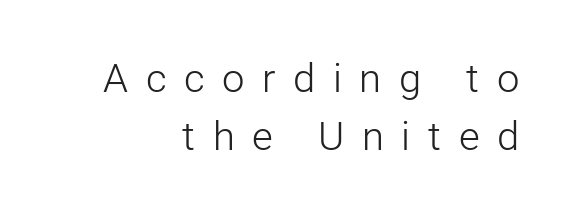
{"serif": "no", "italic": "no", "bold": "no", "weight": "light", "width": "normal", "stroke_contrast": "low", "x_height": "medium", "monospaced": "no", "underline": "no", "align": "right", "line_spacing": "normal", "line_spacing_ratio": 1.44, "letter_spacing": "wide", "letter_spacing_em": 0.44, "glyph_px": 40}
